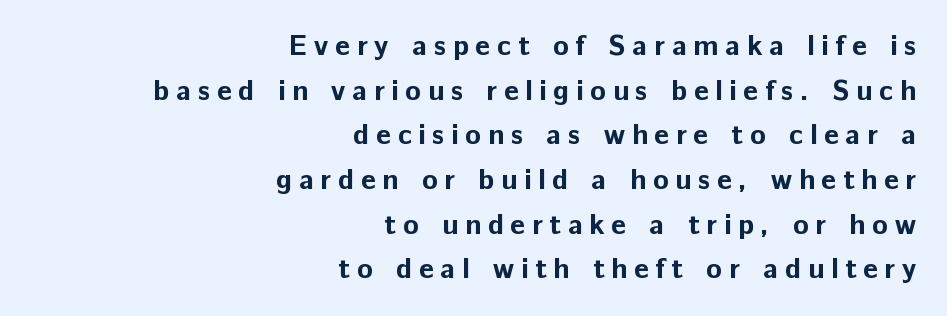
Proportional: the letters do not fall into vertical columns. Note: no serifs on the glyphs. This is roman type, the default non-slanted kind. Descender tails drop into unmarked territory. Successive baselines arrive at the customary interval. Caption: expanded tracking, letters set apart.
